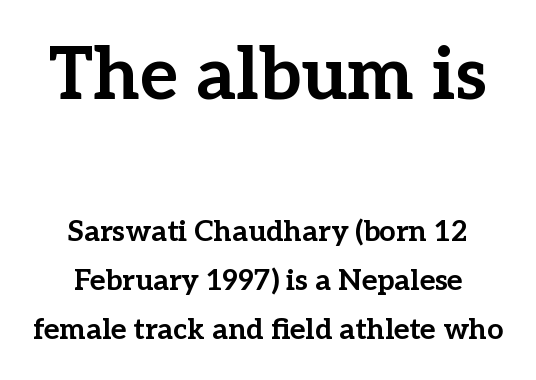
Typesetter's note: full bold, strokes at maximum text heaviness. Here the glyphs are tracked normally, forming tight word shapes. Does the copy run flush right? No — it is centered line by line. The font's upright variant was chosen for this text.
